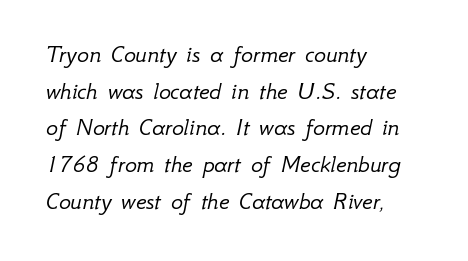
Q: Is the text bold? A: No.
Q: Is the text italic (slanted)? A: Yes, it leans right by about 12 degrees.
Q: Is the text underlined? A: No.
Q: How is the paragraph aligned? A: Left-aligned.
Q: Is the spacing between letters normal or unusually wide? A: Normal.
Q: Is the spacing between lines tight, normal or loose? A: Normal.
